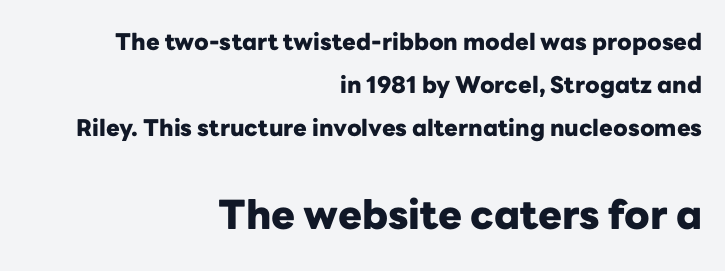
Q: Is the text bold? A: Yes.
Q: Is the text italic (slanted)? A: No, it is upright.
Q: Is the typeface a serif or a sans-serif typeface? A: Sans-serif.
Q: Is the text underlined? A: No.
Q: How is the paragraph aligned? A: Right-aligned.
Q: Is the spacing between letters normal or unusually wide? A: Normal.
Q: Which block of text is set in a larger size, the first (top) or the second (bottom)? A: The second (bottom) one.
Q: Width (condensed, normal, or wide)? A: Normal.
Q: Stroke contrast? A: Low.
Q: x-height? A: Medium.
Q: Monospaced? A: No.
